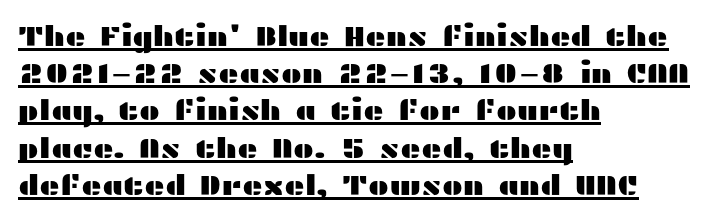
Q: Is the text italic (slanted)? A: No, it is upright.
Q: Is the typeface a serif or a sans-serif typeface? A: Sans-serif.
Q: Is the text underlined? A: Yes.
Q: How is the paragraph aligned? A: Left-aligned.
Q: Is the spacing between letters normal or unusually wide? A: Normal.
Q: Is the spacing between lines tight, normal or loose? A: Normal.
Q: Width (condensed, normal, or wide)? A: Wide.
Q: Stroke contrast? A: Medium.
Q: x-height? A: Medium.
Q: Monospaced? A: No.
